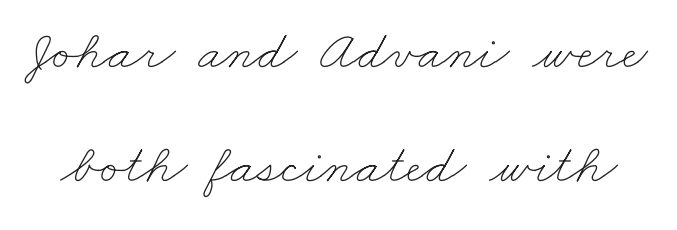
Q: Is the text bold? A: No.
Q: Is the text underlined? A: No.
Q: Is the spacing between letters normal or unusually wide? A: Normal.
Q: Is the spacing between lines tight, normal or loose? A: Loose.
Q: Width (condensed, normal, or wide)? A: Wide.
Q: Stroke contrast? A: Low.
Q: x-height? A: Small.
Q: Monospaced? A: No.
